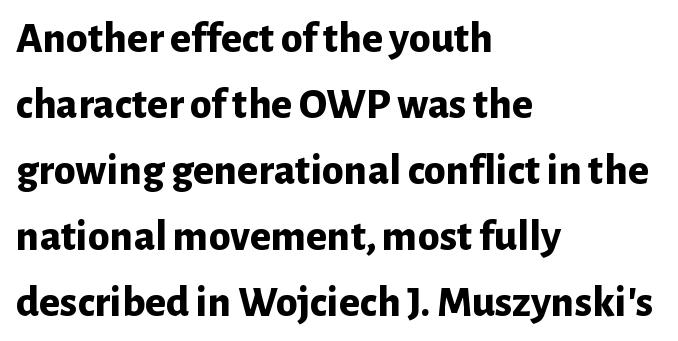
The image shows 44 px bold sans-serif type, upright; set left-aligned, normal line spacing (1.5x), normal letter spacing, not underlined; low stroke contrast and a medium x-height.
